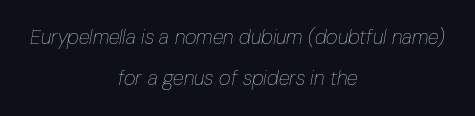
Q: Is the text bold? A: No.
Q: Is the text italic (slanted)? A: Yes, it leans right by about 10 degrees.
Q: Is the text underlined? A: No.
Q: How is the paragraph aligned? A: Centered.
Q: Is the spacing between letters normal or unusually wide? A: Normal.
Q: Is the spacing between lines tight, normal or loose? A: Loose.
